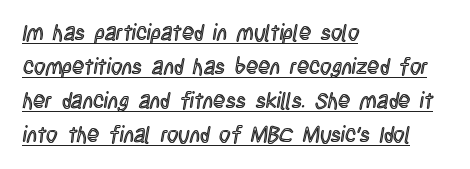
Q: Is the text italic (slanted)? A: Yes.
Q: Is the text underlined? A: Yes.
Q: How is the paragraph aligned? A: Left-aligned.
Q: Is the spacing between letters normal or unusually wide? A: Normal.
Q: Is the spacing between lines tight, normal or loose? A: Normal.
